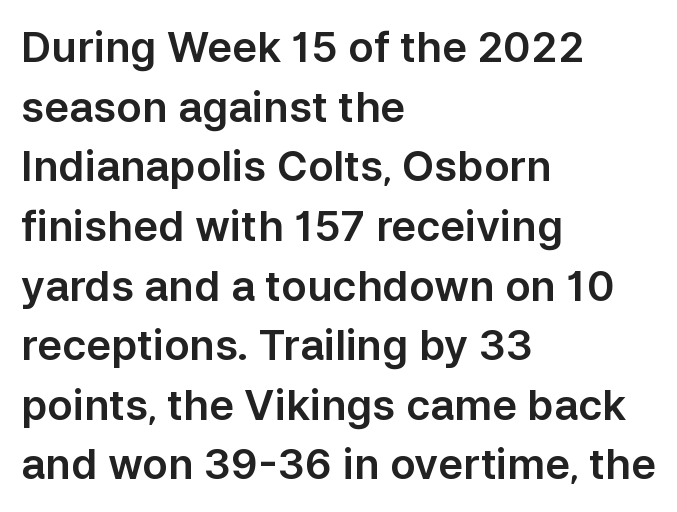
The image shows 42 px sans-serif type, upright; set left-aligned, normal line spacing (1.42x), normal letter spacing, not underlined; low stroke contrast and a medium x-height.
